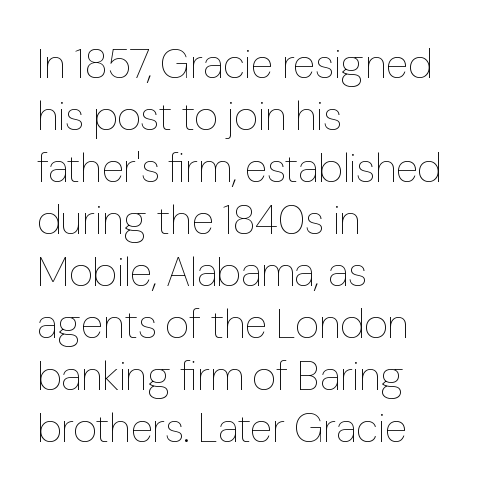
Is there any slant? The stems are plumb. Decoration check: the copy has no underline. Do the characters align in a grid? No, the font is proportional. This block has exactly the height ordinary leading produces. Horizontal alignment here is leftward, the default for most running prose.
